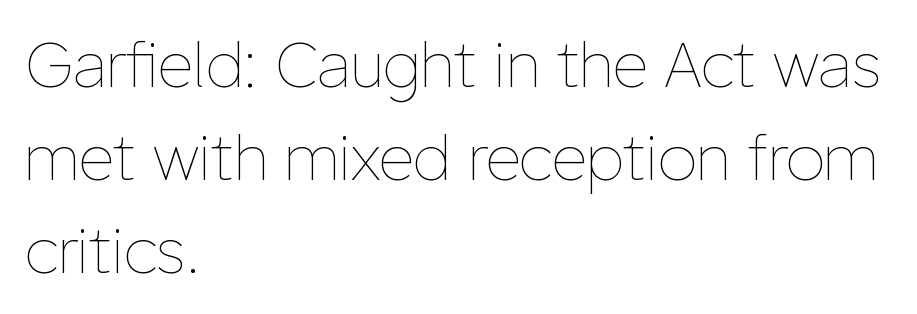
Q: Is the text bold? A: No.
Q: Is the text italic (slanted)? A: No, it is upright.
Q: Is the text underlined? A: No.
Q: How is the paragraph aligned? A: Left-aligned.
Q: Is the spacing between letters normal or unusually wide? A: Normal.
Q: Is the spacing between lines tight, normal or loose? A: Normal.
Q: Width (condensed, normal, or wide)? A: Normal.
Q: Stroke contrast? A: Low.
Q: x-height? A: Medium.
Q: Monospaced? A: No.
